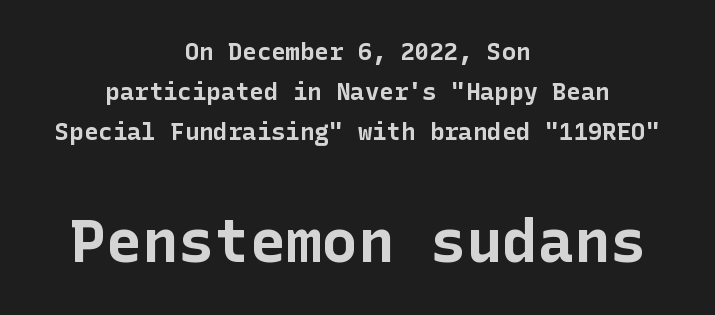
Q: Is the text bold? A: Yes.
Q: Is the text italic (slanted)? A: No, it is upright.
Q: Is the typeface a serif or a sans-serif typeface? A: Sans-serif.
Q: Is the text underlined? A: No.
Q: How is the paragraph aligned? A: Centered.
Q: Is the spacing between letters normal or unusually wide? A: Normal.
Q: Is the spacing between lines tight, normal or loose? A: Normal.
Q: Which block of text is set in a larger size, the first (top) or the second (bottom)? A: The second (bottom) one.
Q: Width (condensed, normal, or wide)? A: Normal.
Q: Stroke contrast? A: Low.
Q: x-height? A: Medium.
